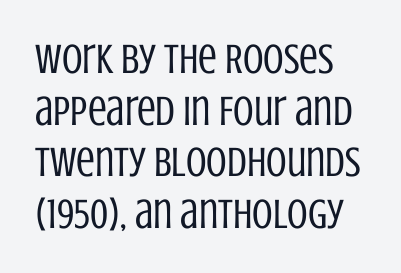
Q: Is the text bold? A: No.
Q: Is the text italic (slanted)? A: No, it is upright.
Q: Is the typeface a serif or a sans-serif typeface? A: Sans-serif.
Q: Is the text underlined? A: No.
Q: Is the spacing between letters normal or unusually wide? A: Normal.
Q: Width (condensed, normal, or wide)? A: Condensed.
Q: Stroke contrast? A: Low.
Q: x-height? A: Large.
Q: Monospaced? A: No.
